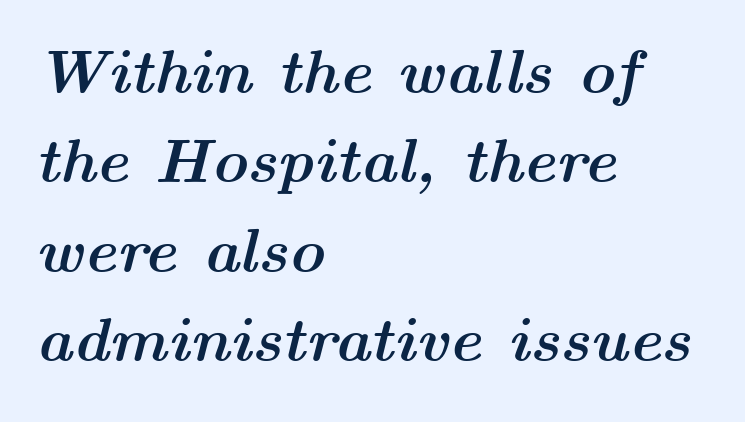
Honestly, the letter spacing is just normal — you wouldn't notice it. As a designer I'd log this as weight 700, bold. Proportional: the letters do not fall into vertical columns. The rag falls on the right side of this text block. The designer left line spacing at the default.
